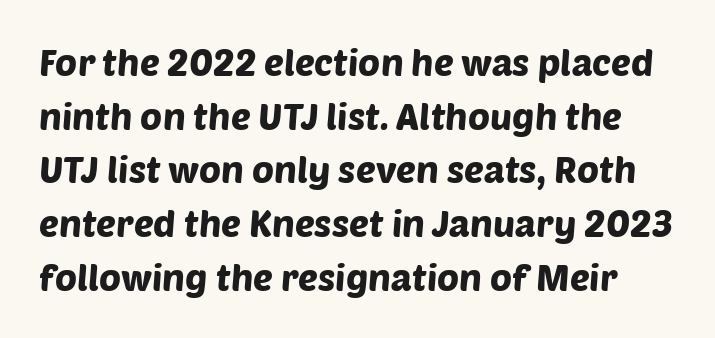
The image shows 37 px sans-serif type; set normal line spacing (1.45x), normal letter spacing, not underlined; low stroke contrast and a large x-height.
